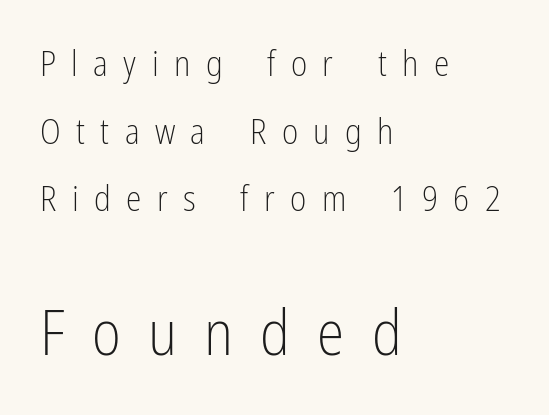
Q: Is the text bold? A: No.
Q: Is the text italic (slanted)? A: No, it is upright.
Q: Is the typeface a serif or a sans-serif typeface? A: Sans-serif.
Q: Is the text underlined? A: No.
Q: How is the paragraph aligned? A: Left-aligned.
Q: Is the spacing between letters normal or unusually wide? A: Unusually wide.
Q: Is the spacing between lines tight, normal or loose? A: Loose.
Q: Which block of text is set in a larger size, the first (top) or the second (bottom)? A: The second (bottom) one.
Q: Width (condensed, normal, or wide)? A: Condensed.
Q: Stroke contrast? A: Low.
Q: x-height? A: Medium.
Q: Monospaced? A: No.
